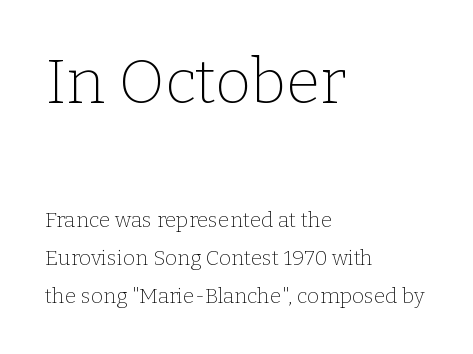
Q: Is the text bold? A: No.
Q: Is the text italic (slanted)? A: No, it is upright.
Q: Is the typeface a serif or a sans-serif typeface? A: Serif.
Q: Is the text underlined? A: No.
Q: How is the paragraph aligned? A: Left-aligned.
Q: Is the spacing between letters normal or unusually wide? A: Normal.
Q: Which block of text is set in a larger size, the first (top) or the second (bottom)? A: The first (top) one.
Q: Width (condensed, normal, or wide)? A: Normal.
Q: Stroke contrast? A: Low.
Q: x-height? A: Medium.
Q: Monospaced? A: No.
